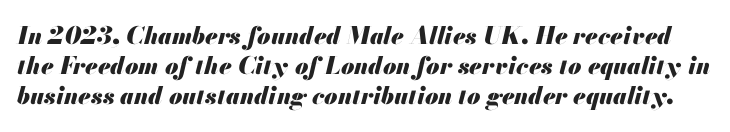
Q: Is the text bold? A: Yes.
Q: Is the text italic (slanted)? A: Yes, it leans right by about 13 degrees.
Q: Is the text underlined? A: No.
Q: Is the spacing between letters normal or unusually wide? A: Normal.
Q: Is the spacing between lines tight, normal or loose? A: Normal.
